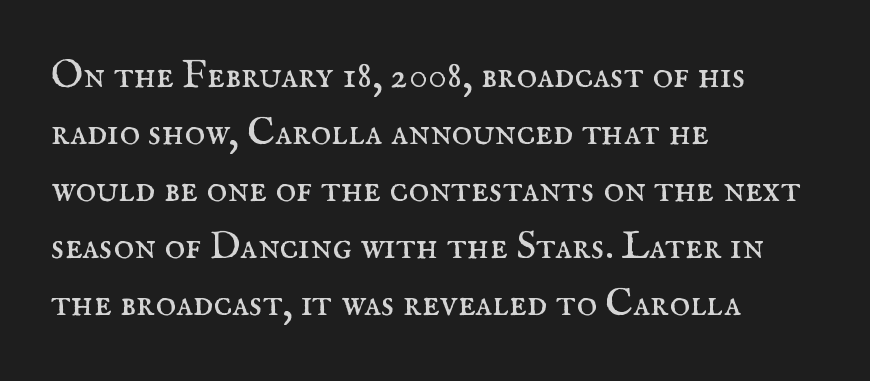
Words appear dense and cohesive because spacing is normal. Quick note: underline off. A light-to-regular cut is what we see here. Notice how the passage keeps a crisp vertical edge on the left only. Regular leading. The face used here is proportionally spaced, like ordinary book or web type.
